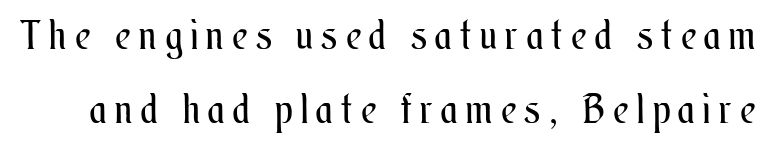
The strokes are not fattened; the text isn't bold. No word sits above an underline. Here the glyphs are tracked loosely, breaking word shapes into spaced letters. In terms of posture, this sample is upright.
